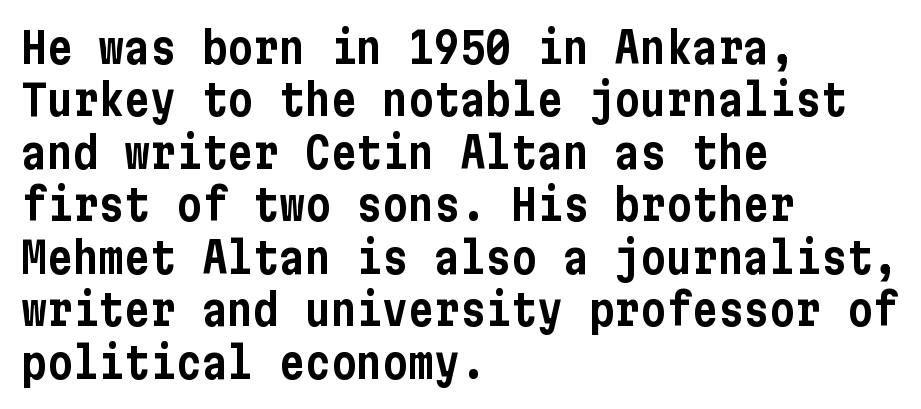
{"serif": "no", "italic": "no", "width": "condensed", "stroke_contrast": "low", "x_height": "medium", "underline": "no", "align": "left", "line_spacing_ratio": 1.22, "letter_spacing": "normal", "letter_spacing_em": 0.0, "glyph_px": 43}
